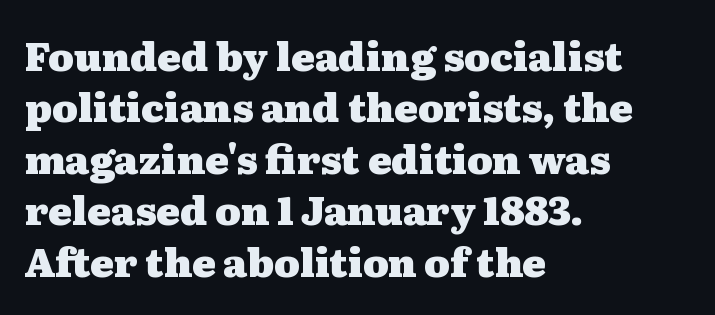
{"serif": "yes", "italic": "no", "bold": "yes", "weight": "heavy", "width": "wide", "stroke_contrast": "medium", "x_height": "medium", "monospaced": "no", "underline": "no", "align": "left", "line_spacing": "normal", "line_spacing_ratio": 1.32, "letter_spacing": "normal", "letter_spacing_em": 0.0, "glyph_px": 39}
